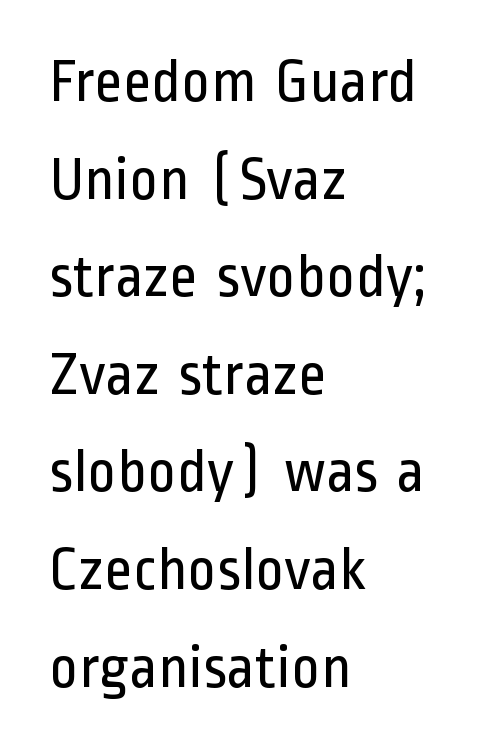
The image shows 61 px regular-weight, condensed sans-serif type, upright; set left-aligned, normal line spacing (1.6x), normal letter spacing, not underlined; low stroke contrast and a medium x-height.
